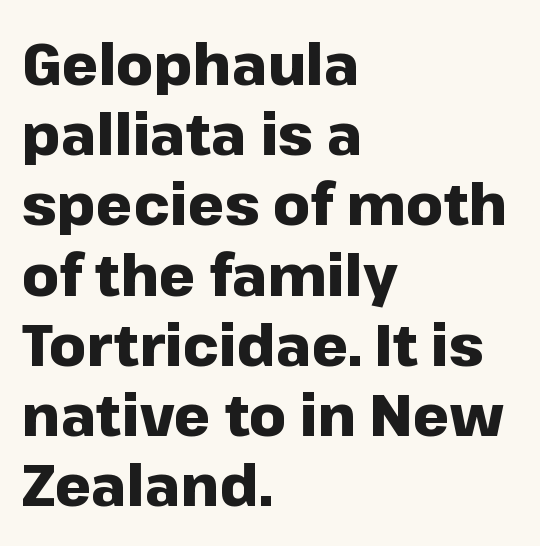
The image shows 58 px heavy sans-serif type, upright; set left-aligned, line spacing 1.21x, normal letter spacing, not underlined; low stroke contrast and a medium x-height.
